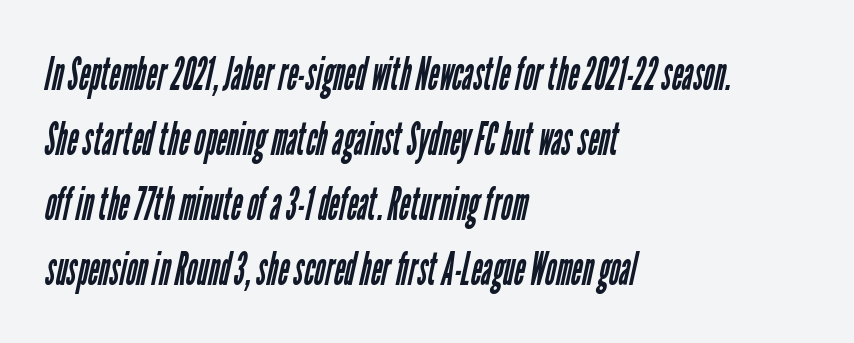
Q: Is the text bold? A: No.
Q: Is the typeface a serif or a sans-serif typeface? A: Sans-serif.
Q: Is the text underlined? A: No.
Q: How is the paragraph aligned? A: Left-aligned.
Q: Is the spacing between letters normal or unusually wide? A: Normal.
Q: Is the spacing between lines tight, normal or loose? A: Normal.
Q: Width (condensed, normal, or wide)? A: Condensed.
Q: Stroke contrast? A: Low.
Q: x-height? A: Medium.
Q: Monospaced? A: No.
